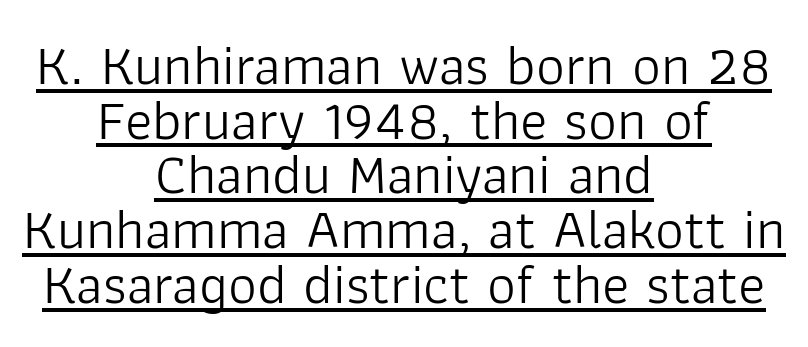
Q: Is the text bold? A: No.
Q: Is the text italic (slanted)? A: No, it is upright.
Q: Is the typeface a serif or a sans-serif typeface? A: Sans-serif.
Q: Is the text underlined? A: Yes.
Q: How is the paragraph aligned? A: Centered.
Q: Is the spacing between letters normal or unusually wide? A: Normal.
Q: Is the spacing between lines tight, normal or loose? A: Tight.
Q: Width (condensed, normal, or wide)? A: Normal.
Q: Stroke contrast? A: Low.
Q: x-height? A: Medium.
Q: Monospaced? A: No.
